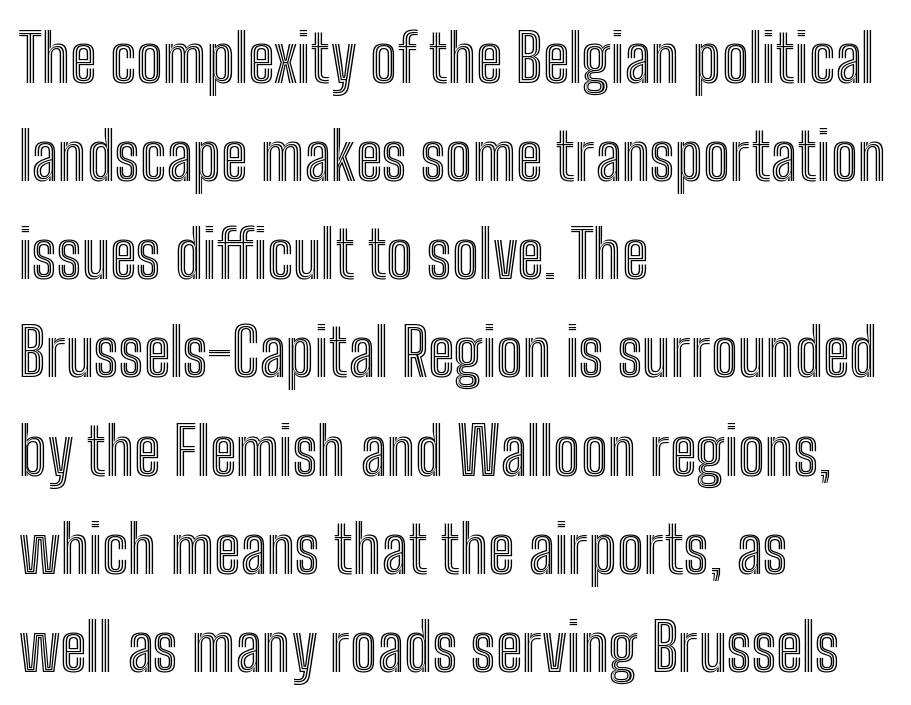
Q: Is the text italic (slanted)? A: No, it is upright.
Q: Is the text underlined? A: No.
Q: How is the paragraph aligned? A: Left-aligned.
Q: Is the spacing between letters normal or unusually wide? A: Normal.
Q: Is the spacing between lines tight, normal or loose? A: Normal.
Q: Width (condensed, normal, or wide)? A: Condensed.
Q: x-height? A: Medium.
Q: Monospaced? A: No.
